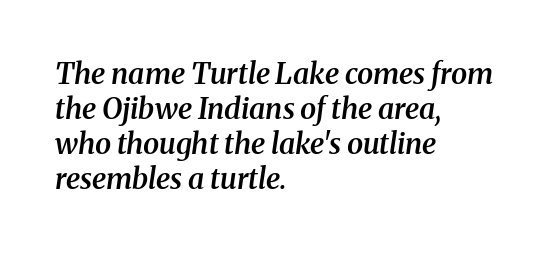
{"serif": "yes", "italic": "yes", "lean": "right", "slant_degrees": 8, "bold": "semi", "weight": "semibold", "width": "normal", "stroke_contrast": "medium", "x_height": "medium", "monospaced": "no", "underline": "no", "align": "left", "line_spacing_ratio": 1.21, "letter_spacing": "normal", "letter_spacing_em": 0.0, "glyph_px": 29}
